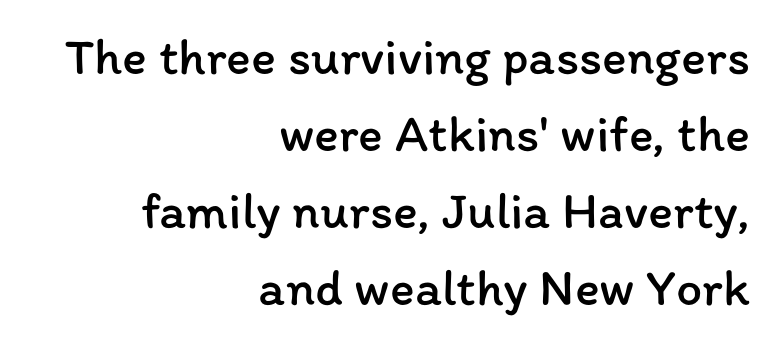
{"italic": "no", "bold": "no", "weight": "regular", "width": "normal", "stroke_contrast": "low", "x_height": "medium", "monospaced": "no", "underline": "no", "align": "right", "line_spacing": "normal", "line_spacing_ratio": 1.48, "letter_spacing": "normal", "letter_spacing_em": 0.0, "glyph_px": 52}
